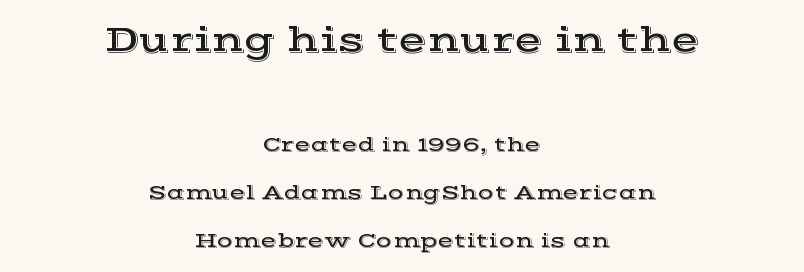
Old-style or modern, the face here clearly has serifs. Of the two passages, the one on top uses the larger point size. Each line is balanced around a shared central axis. Interline gaps are noticeably wide in this sample.
